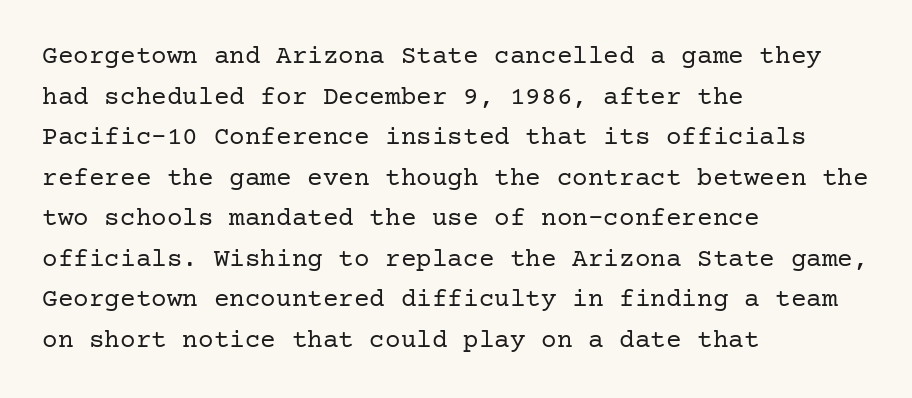
The image shows 26 px text type, upright; set left-aligned, normal line spacing (1.56x), normal letter spacing, not underlined.
